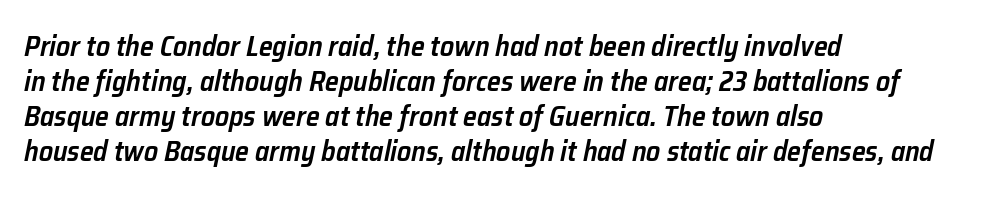
{"italic": "yes", "lean": "right", "slant_degrees": 12, "bold": "semi", "weight": "semibold", "width": "normal", "stroke_contrast": "low", "x_height": "medium", "monospaced": "no", "underline": "no", "align": "left", "line_spacing": "normal", "line_spacing_ratio": 1.25, "letter_spacing": "normal", "letter_spacing_em": 0.0, "glyph_px": 28}
